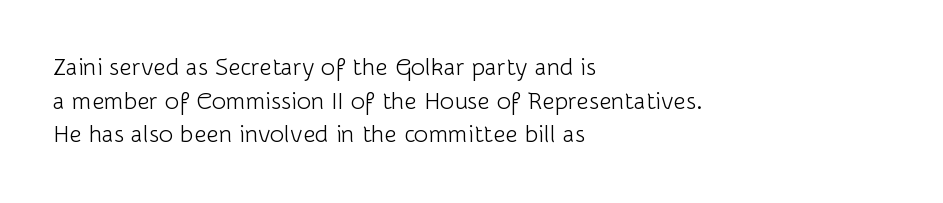
The image shows 24 px text type, upright; set left-aligned, normal line spacing (1.4x), normal letter spacing, not underlined.
